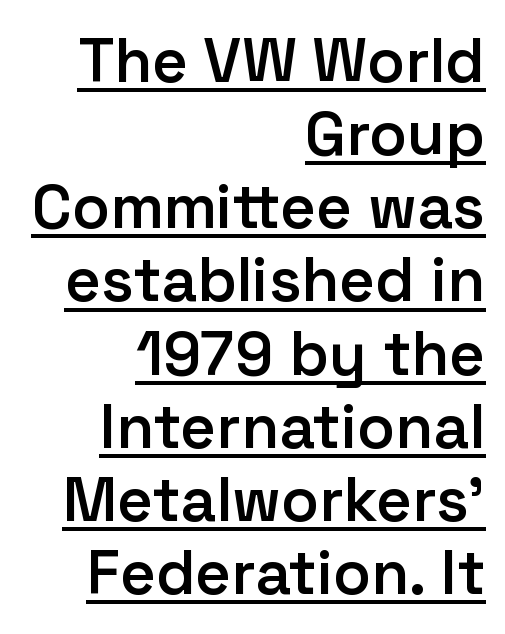
Short note: letters normally spaced. Is this a sans? Yes — the strokes have no serifs. Every row of glyphs terminates at an identical x-position on the right. You could not count columns in this text — the font is proportionally spaced. This is the regular roman posture of the typeface. A fair bit of extra ink — the face is semibold, not bold.
